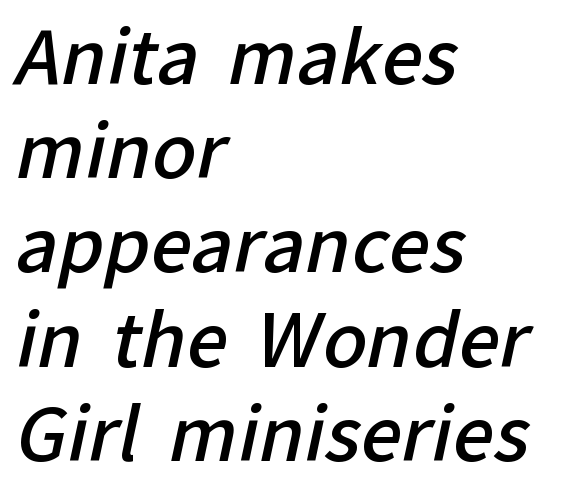
Quick note: underline off. In terms of weight, the rendering is demibold, just under bold. The typeface chosen for these lines omits serifs. A typesetter would call this proportional, since set widths differ per character.
